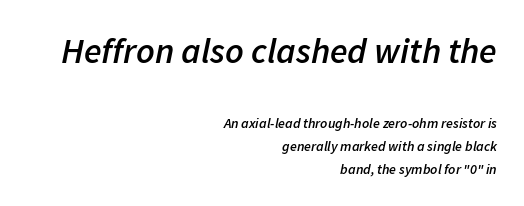
The face used here is a semibold: visibly heavier than regular, lighter than bold. The specimen omits any rule beneath the text block's lines. This layout puts the oversized block above and the modest block below. Quick note: italic. One-word summary of the alignment: right.
